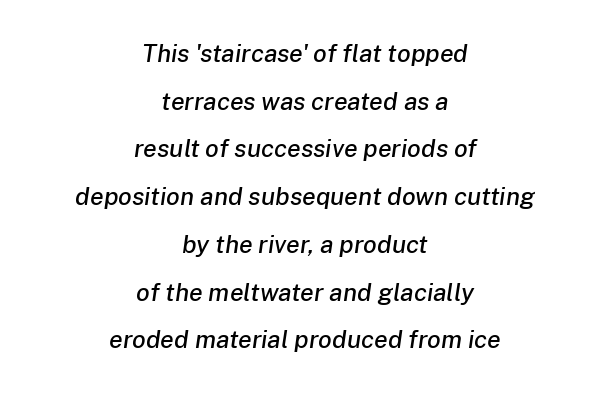
Q: Is the text italic (slanted)? A: Yes, it leans right by about 8 degrees.
Q: Is the text underlined? A: No.
Q: How is the paragraph aligned? A: Centered.
Q: Is the spacing between letters normal or unusually wide? A: Normal.
Q: Is the spacing between lines tight, normal or loose? A: Loose.
